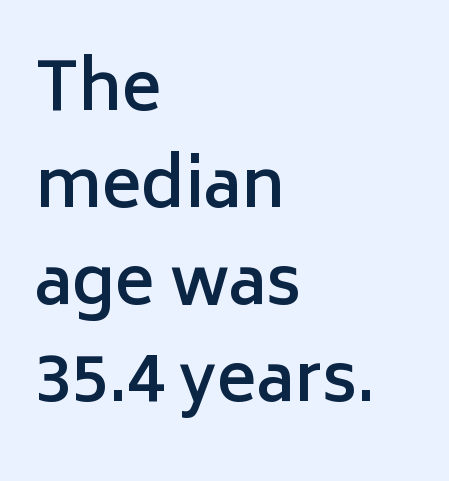
Q: Is the text bold? A: Semi-bold.
Q: Is the text italic (slanted)? A: No, it is upright.
Q: Is the typeface a serif or a sans-serif typeface? A: Sans-serif.
Q: Is the text underlined? A: No.
Q: How is the paragraph aligned? A: Left-aligned.
Q: Is the spacing between letters normal or unusually wide? A: Normal.
Q: Is the spacing between lines tight, normal or loose? A: Normal.
Q: Width (condensed, normal, or wide)? A: Normal.
Q: Stroke contrast? A: Low.
Q: x-height? A: Medium.
Q: Monospaced? A: No.
